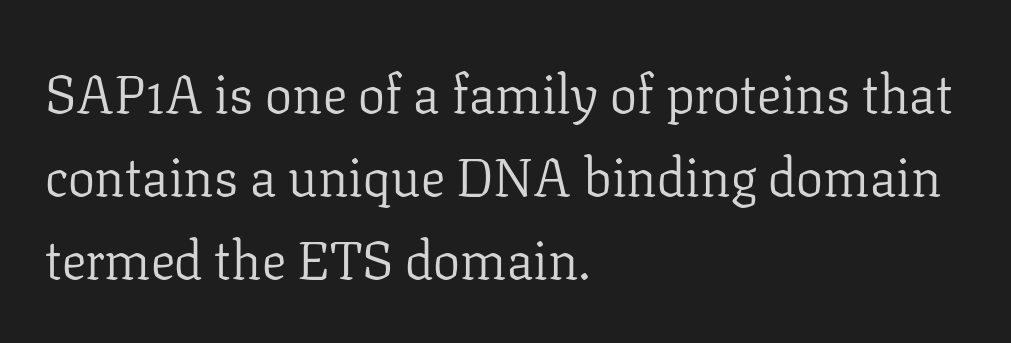
{"serif": "yes", "italic": "no", "bold": "no", "weight": "light", "width": "normal", "stroke_contrast": "low", "x_height": "medium", "monospaced": "no", "underline": "no", "align": "left", "line_spacing": "normal", "line_spacing_ratio": 1.54, "letter_spacing": "normal", "letter_spacing_em": 0.0, "glyph_px": 54}
